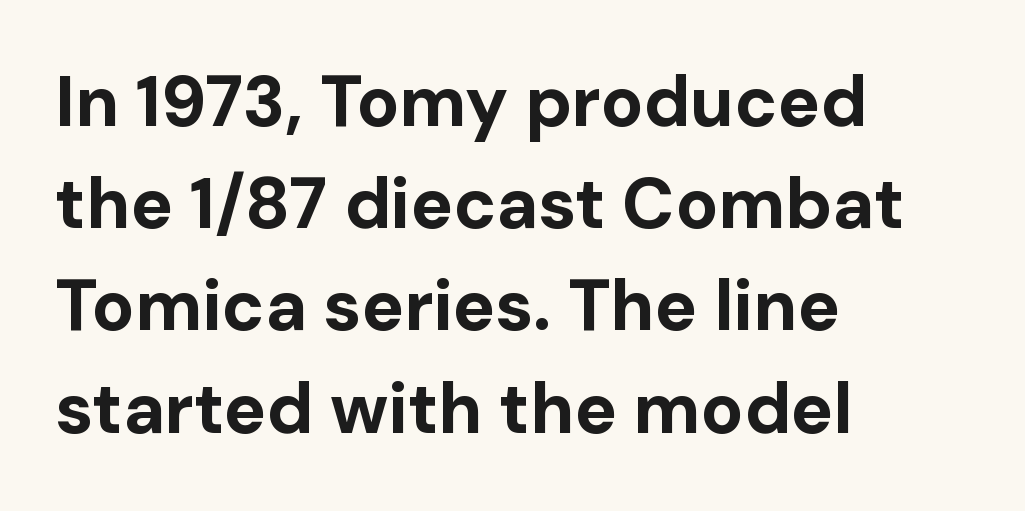
{"serif": "no", "italic": "no", "bold": "yes", "weight": "bold", "width": "normal", "stroke_contrast": "low", "x_height": "medium", "monospaced": "no", "underline": "no", "align": "left", "line_spacing": "normal", "line_spacing_ratio": 1.44, "letter_spacing": "normal", "letter_spacing_em": 0.0, "glyph_px": 71}
